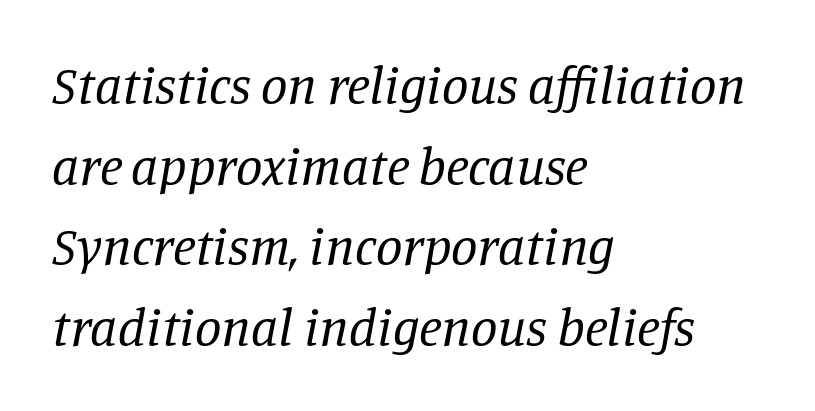
The image shows 53 px regular-weight serif type, italic (leaning right); set left-aligned, normal line spacing (1.52x), normal letter spacing, not underlined; low stroke contrast and a large x-height.
